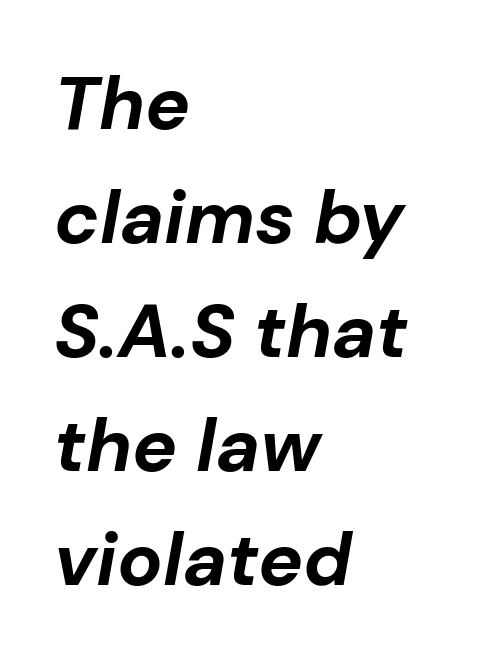
The image shows 75 px bold type, italic (leaning right); set left-aligned, normal line spacing (1.52x), normal letter spacing, not underlined; low stroke contrast and a medium x-height.
